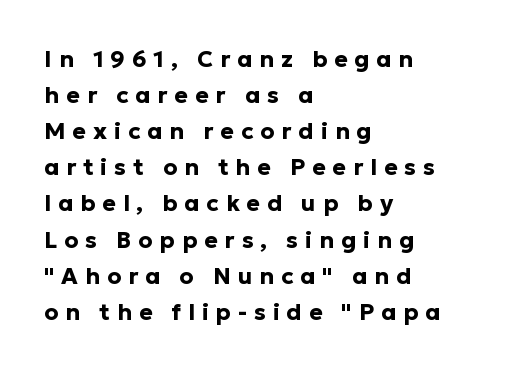
The image shows 23 px bold type, upright; set left-aligned, normal line spacing (1.57x), unusually wide letter spacing (+0.3 em), not underlined.
